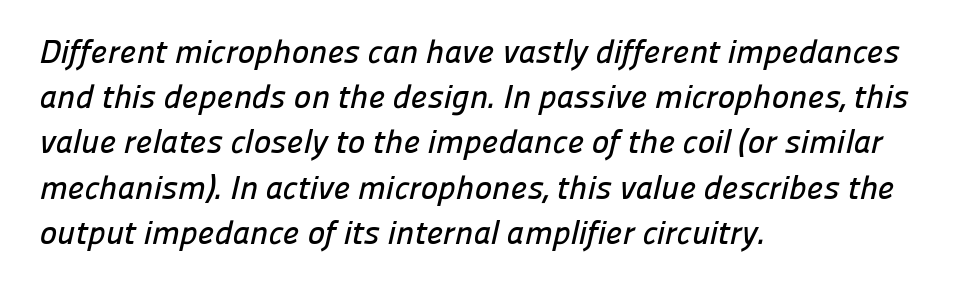
The image shows 33 px sans-serif type; set left-aligned, normal line spacing (1.37x), normal letter spacing, not underlined; low stroke contrast and a medium x-height.
